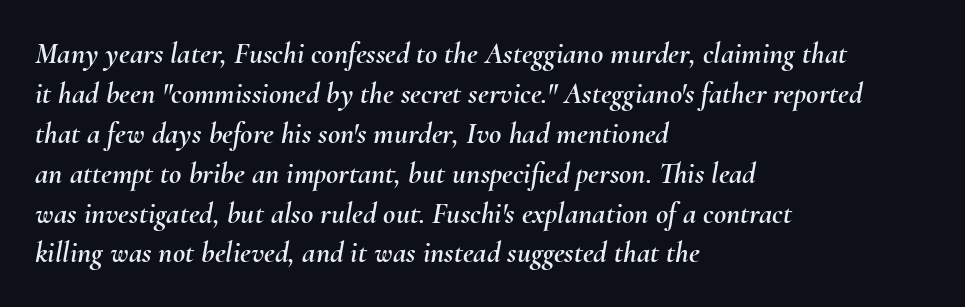
The image shows 30 px text type, italic (leaning right); set left-aligned, normal line spacing (1.33x), normal letter spacing, not underlined; medium stroke contrast and a small x-height.
